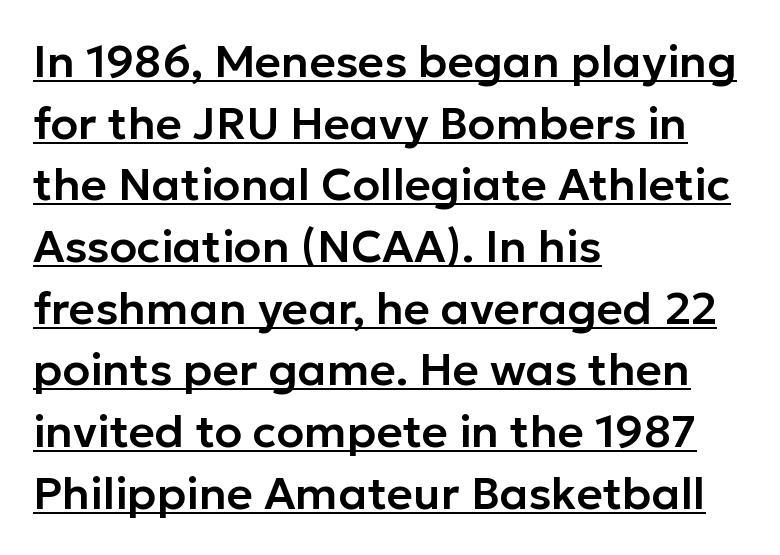
{"serif": "no", "italic": "no", "width": "normal", "stroke_contrast": "low", "x_height": "medium", "monospaced": "no", "underline": "yes", "align": "left", "line_spacing": "normal", "line_spacing_ratio": 1.37, "letter_spacing": "normal", "letter_spacing_em": 0.0, "glyph_px": 45}
